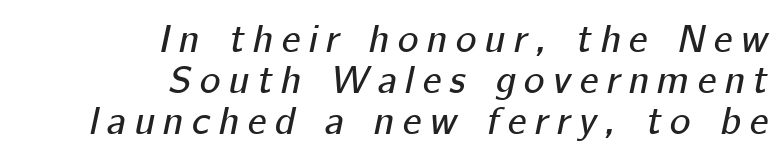
Q: Is the text italic (slanted)? A: Yes, it leans right by about 12 degrees.
Q: Is the text underlined? A: No.
Q: How is the paragraph aligned? A: Right-aligned.
Q: Is the spacing between letters normal or unusually wide? A: Unusually wide.
Q: Is the spacing between lines tight, normal or loose? A: Tight.
Q: Width (condensed, normal, or wide)? A: Normal.
Q: Stroke contrast? A: Low.
Q: x-height? A: Medium.
Q: Monospaced? A: No.
